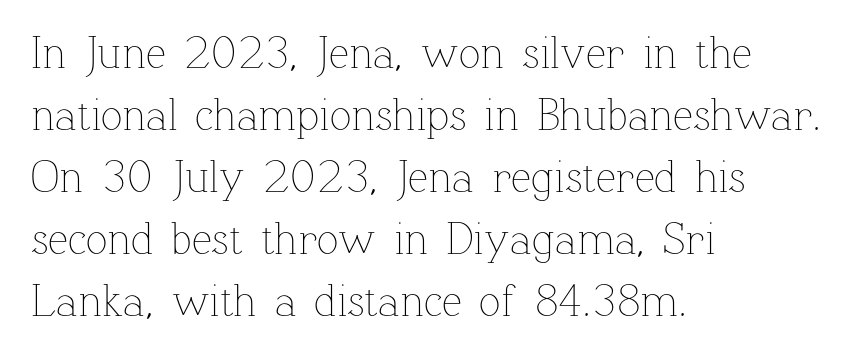
{"italic": "no", "bold": "no", "weight": "thin", "width": "normal", "stroke_contrast": "low", "x_height": "medium", "monospaced": "no", "underline": "no", "align": "left", "line_spacing": "normal", "line_spacing_ratio": 1.38, "letter_spacing": "normal", "letter_spacing_em": 0.0, "glyph_px": 45}
